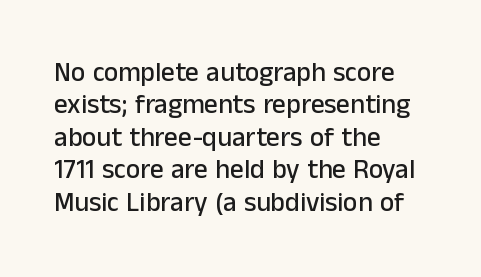
The image shows 27 px text type, upright; set left-aligned, line spacing 1.2x, normal letter spacing, not underlined.
